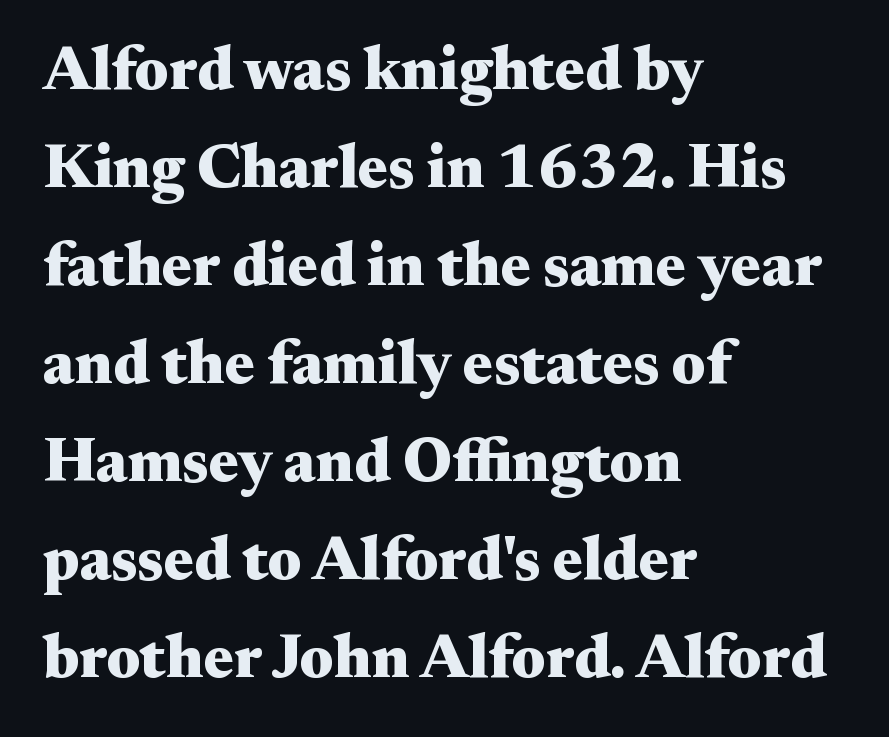
Q: Is the text bold? A: Yes.
Q: Is the text italic (slanted)? A: No, it is upright.
Q: Is the typeface a serif or a sans-serif typeface? A: Serif.
Q: Is the text underlined? A: No.
Q: How is the paragraph aligned? A: Left-aligned.
Q: Is the spacing between letters normal or unusually wide? A: Normal.
Q: Is the spacing between lines tight, normal or loose? A: Normal.
Q: Width (condensed, normal, or wide)? A: Wide.
Q: Stroke contrast? A: Medium.
Q: x-height? A: Small.
Q: Monospaced? A: No.
